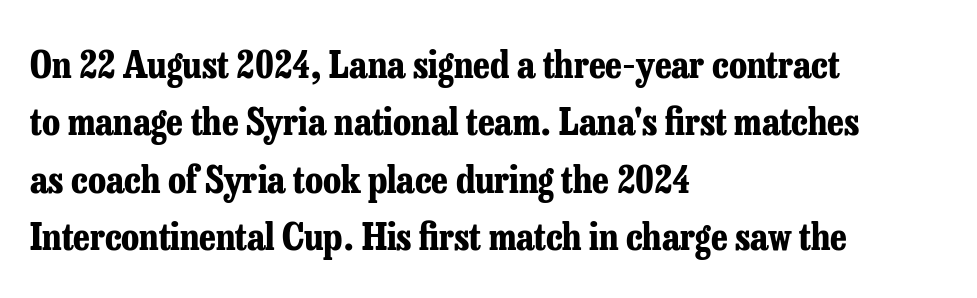
{"serif": "yes", "italic": "no", "bold": "yes", "weight": "bold", "width": "condensed", "stroke_contrast": "low", "x_height": "medium", "monospaced": "no", "underline": "no", "align": "left", "line_spacing": "normal", "line_spacing_ratio": 1.51, "letter_spacing": "normal", "letter_spacing_em": 0.0, "glyph_px": 38}
